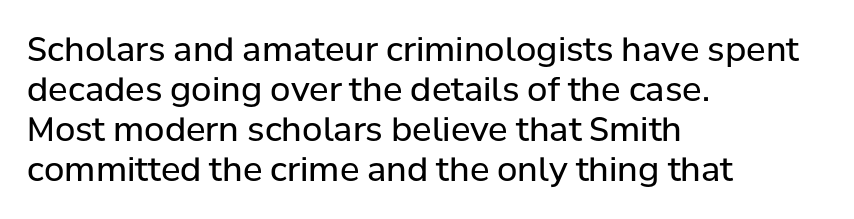
Q: Is the text bold? A: No.
Q: Is the text italic (slanted)? A: No, it is upright.
Q: Is the typeface a serif or a sans-serif typeface? A: Sans-serif.
Q: Is the text underlined? A: No.
Q: How is the paragraph aligned? A: Left-aligned.
Q: Is the spacing between letters normal or unusually wide? A: Normal.
Q: Width (condensed, normal, or wide)? A: Normal.
Q: Stroke contrast? A: Low.
Q: x-height? A: Medium.
Q: Monospaced? A: No.
